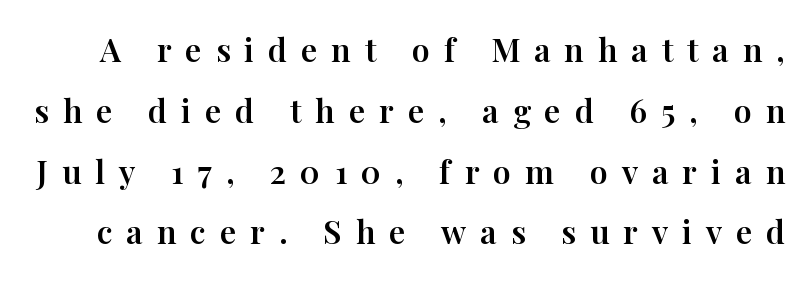
Q: Is the text italic (slanted)? A: No, it is upright.
Q: Is the typeface a serif or a sans-serif typeface? A: Serif.
Q: Is the text underlined? A: No.
Q: Is the spacing between letters normal or unusually wide? A: Unusually wide.
Q: Is the spacing between lines tight, normal or loose? A: Loose.
Q: Width (condensed, normal, or wide)? A: Normal.
Q: Stroke contrast? A: High.
Q: x-height? A: Medium.
Q: Monospaced? A: No.
